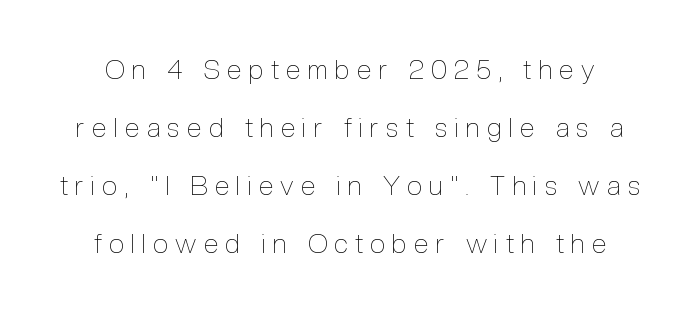
Q: Is the text bold? A: No.
Q: Is the text italic (slanted)? A: No, it is upright.
Q: Is the text underlined? A: No.
Q: Is the spacing between letters normal or unusually wide? A: Unusually wide.
Q: Is the spacing between lines tight, normal or loose? A: Loose.
